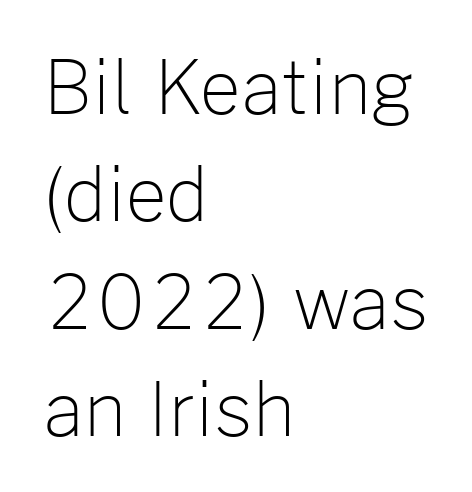
Q: Is the text bold? A: No.
Q: Is the text italic (slanted)? A: No, it is upright.
Q: Is the typeface a serif or a sans-serif typeface? A: Sans-serif.
Q: Is the text underlined? A: No.
Q: How is the paragraph aligned? A: Left-aligned.
Q: Is the spacing between letters normal or unusually wide? A: Normal.
Q: Is the spacing between lines tight, normal or loose? A: Normal.
Q: Width (condensed, normal, or wide)? A: Normal.
Q: Stroke contrast? A: Low.
Q: x-height? A: Medium.
Q: Monospaced? A: No.
